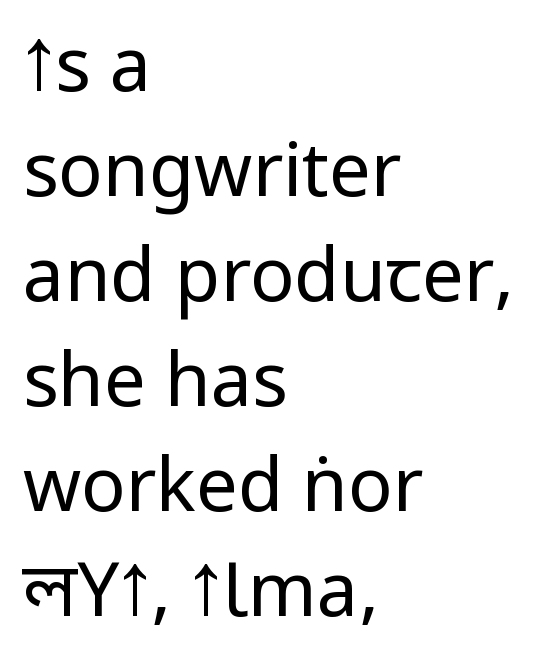
These lines stack with their left ends in a neat column. Heft: none added — not bold. Varying glyph widths throughout — classic text-font behaviour. It's the straight-up-and-down kind of type.
